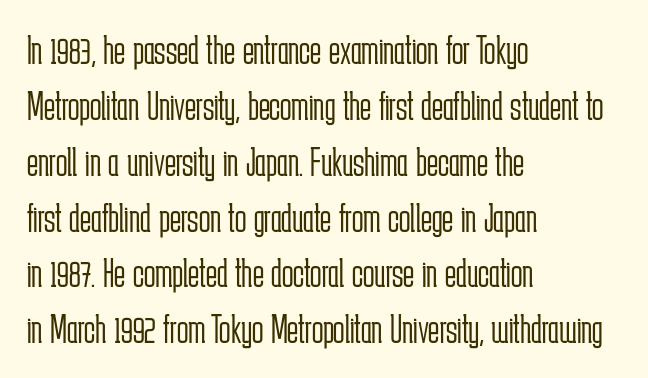
{"serif": "no", "italic": "no", "bold": "no", "weight": "light", "width": "condensed", "stroke_contrast": "low", "x_height": "medium", "monospaced": "no", "underline": "no", "align": "left", "line_spacing": "normal", "line_spacing_ratio": 1.33, "letter_spacing": "normal", "letter_spacing_em": 0.0, "glyph_px": 42}
